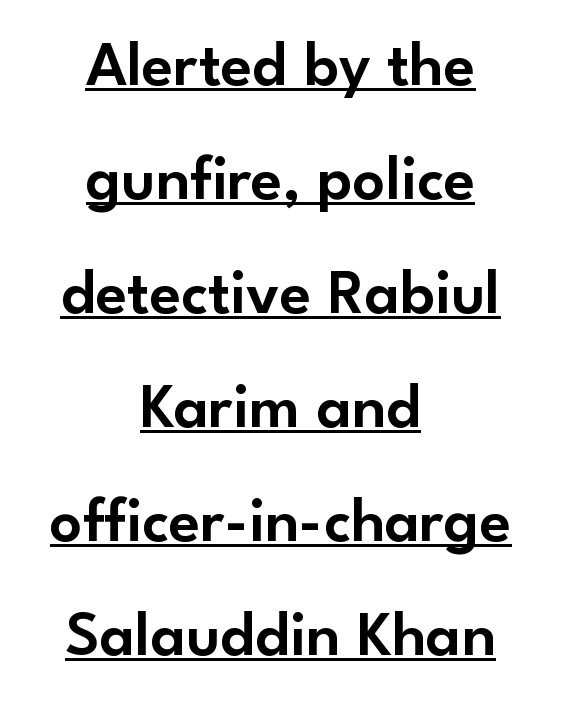
{"serif": "no", "italic": "no", "width": "normal", "stroke_contrast": "low", "x_height": "small", "monospaced": "no", "underline": "yes", "align": "center", "line_spacing_ratio": 1.78, "letter_spacing": "normal", "letter_spacing_em": 0.0, "glyph_px": 64}
